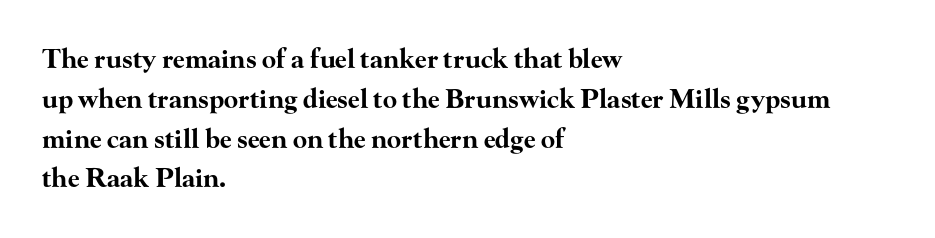
Q: Is the text bold? A: Yes.
Q: Is the text italic (slanted)? A: No, it is upright.
Q: Is the text underlined? A: No.
Q: How is the paragraph aligned? A: Left-aligned.
Q: Is the spacing between letters normal or unusually wide? A: Normal.
Q: Is the spacing between lines tight, normal or loose? A: Normal.
